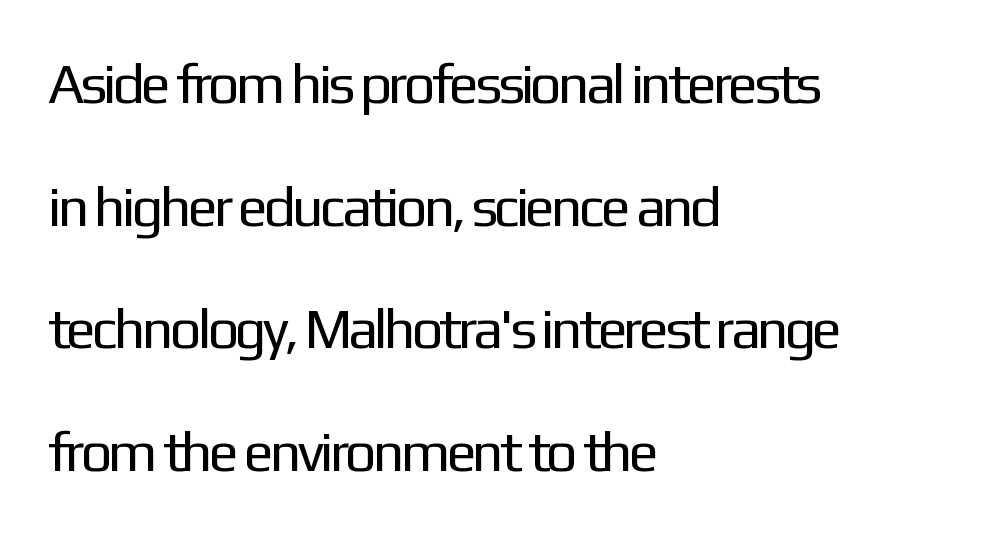
{"serif": "no", "italic": "no", "bold": "no", "weight": "regular", "width": "normal", "stroke_contrast": "low", "x_height": "medium", "monospaced": "no", "underline": "no", "align": "left", "line_spacing": "loose", "line_spacing_ratio": 2.19, "letter_spacing": "normal", "letter_spacing_em": 0.0, "glyph_px": 56}
